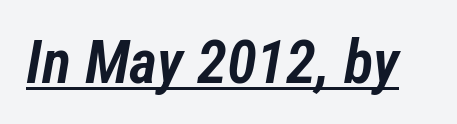
{"italic": "yes", "lean": "right", "slant_degrees": 12, "bold": "semi", "weight": "semibold", "width": "condensed", "stroke_contrast": "low", "x_height": "medium", "monospaced": "no", "underline": "yes", "letter_spacing": "normal", "letter_spacing_em": 0.0, "glyph_px": 61}
